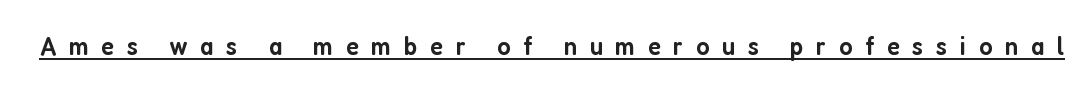
Tall strokes in this sample are plumb rather than angled. Loose tracking; the words dissolve into strings of separated letters. This sample carries an underscore along the baseline area. These lines carry some extra weight — a demibold, not a full bold.
